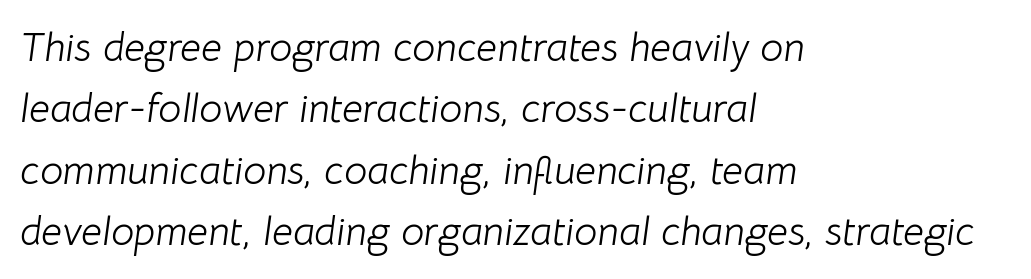
The image shows 41 px light type, italic (leaning right); set left-aligned, normal line spacing (1.5x), normal letter spacing, not underlined; low stroke contrast and a medium x-height.
